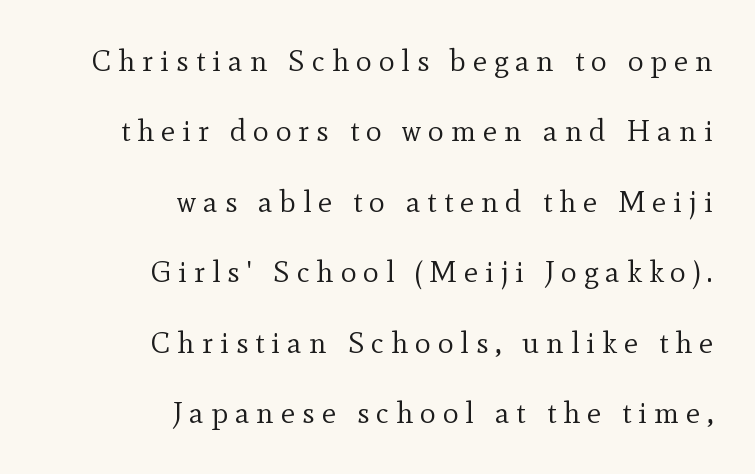
The image shows 30 px regular-weight serif type, upright; set right-aligned, loose line spacing (2.35x), unusually wide letter spacing (+0.23 em), not underlined; a small x-height.
